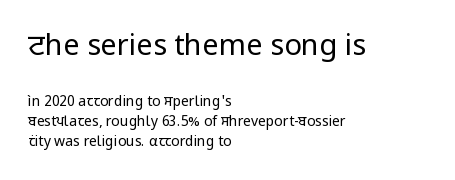
{"serif": "no", "italic": "no", "bold": "no", "weight": "regular", "width": "normal", "stroke_contrast": "low", "x_height": "medium", "monospaced": "no", "underline": "no", "align": "left", "line_spacing": "normal", "line_spacing_ratio": 1.43, "letter_spacing": "normal", "letter_spacing_em": 0.0, "larger_block": "first", "size_ratio": 2.07, "glyph_px": 29}
